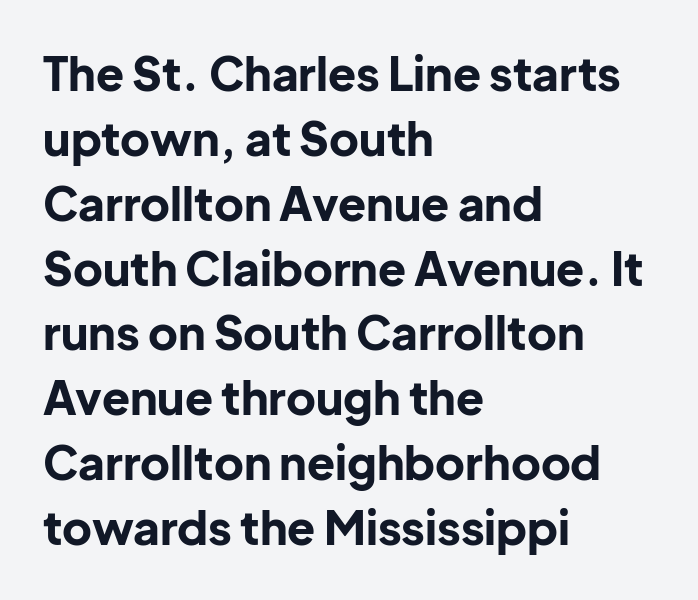
Visually the block forms a straight wall on the left and a jagged coastline on the right. The line texture is even and compact thanks to regular tracking. Does the type have serifs? No, each stem ends abruptly. The typesetting leans heavy: a genuine bold. Regular leading. The zone under the glyphs is completely vacant.
